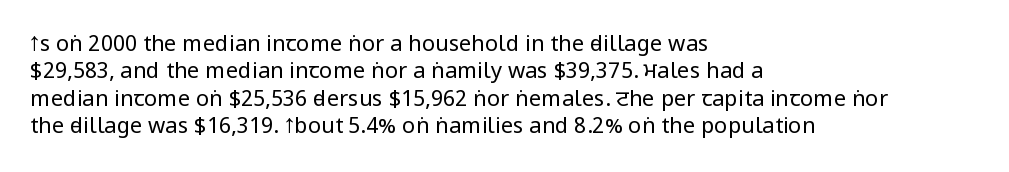
The image shows 22 px text type, upright; set left-aligned, line spacing 1.24x, normal letter spacing, not underlined.
